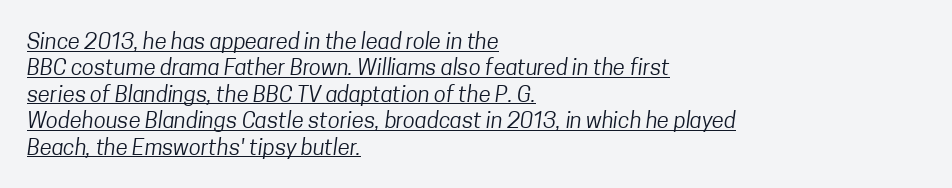
The image shows 22 px text type; set left-aligned, line spacing 1.2x, normal letter spacing, underlined.
